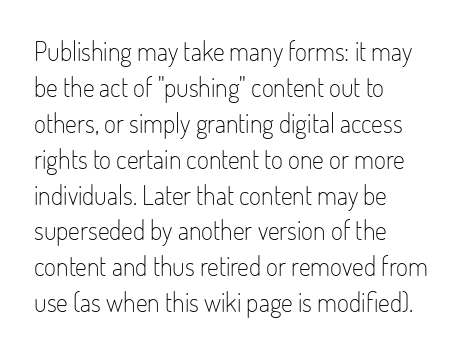
Q: Is the text bold? A: No.
Q: Is the text italic (slanted)? A: No, it is upright.
Q: Is the text underlined? A: No.
Q: How is the paragraph aligned? A: Left-aligned.
Q: Is the spacing between letters normal or unusually wide? A: Normal.
Q: Is the spacing between lines tight, normal or loose? A: Normal.
